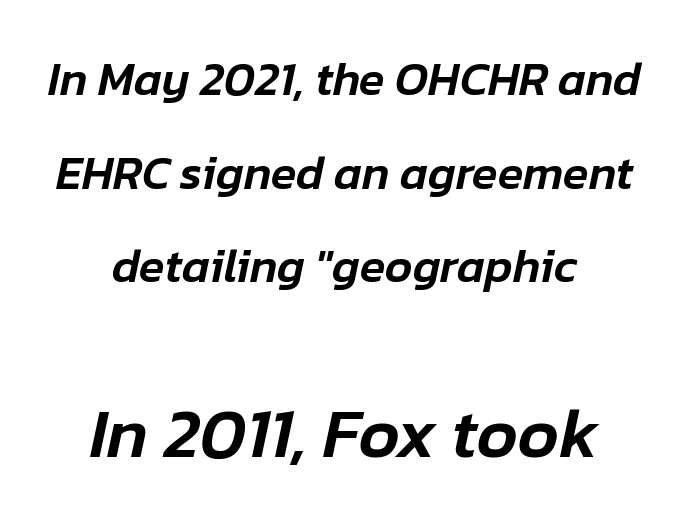
The letters are slanted; this is an italic face. Is this a fixed-width face? No — the glyphs have proportional, varying widths. Between these two stacked blocks, the lower one wins on size. This rendering leaves character spacing at its baseline value. Unmarked baselines from the first word to the last.
